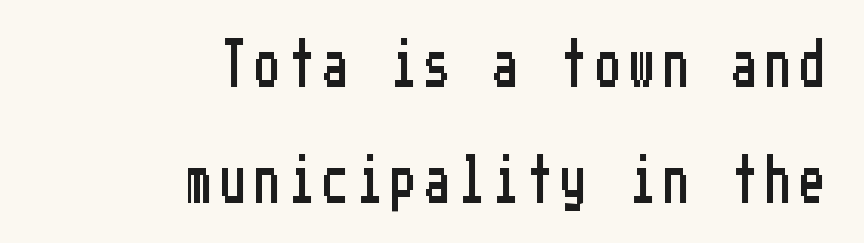
The zone under the glyphs is completely vacant. These lines are composed in type without serifs. These lines stack with their right ends in a neat column. The space between consecutive lines is lavish. Quick note: not italic, upright.
